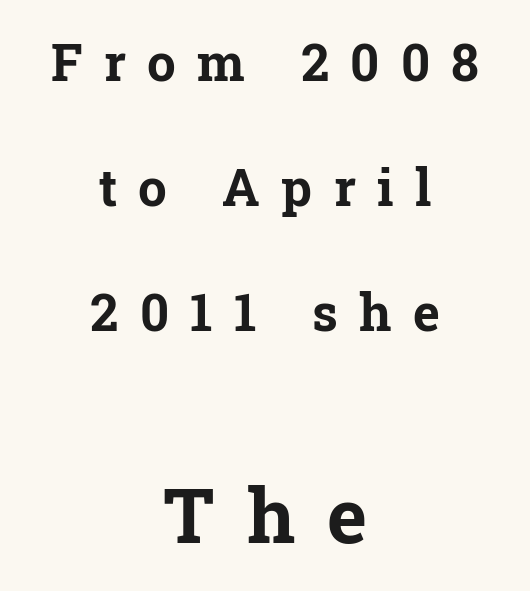
{"serif": "yes", "italic": "no", "bold": "yes", "weight": "bold", "width": "normal", "stroke_contrast": "low", "x_height": "medium", "monospaced": "no", "underline": "no", "align": "center", "line_spacing": "loose", "line_spacing_ratio": 2.45, "letter_spacing": "wide", "letter_spacing_em": 0.42, "larger_block": "second", "size_ratio": 1.49, "glyph_px": 76}
